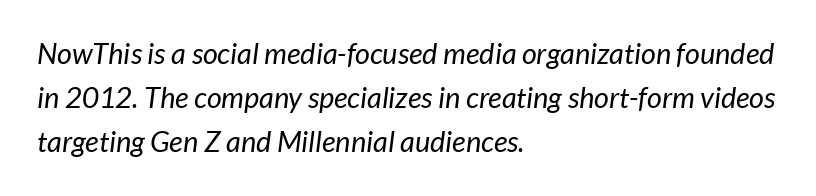
The image shows 29 px regular-weight sans-serif type; set left-aligned, normal line spacing (1.52x), normal letter spacing, not underlined; low stroke contrast and a medium x-height.
